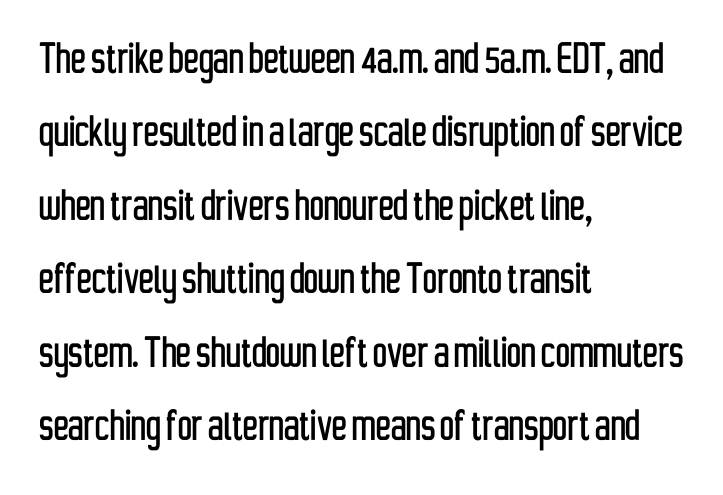
The image shows 50 px condensed sans-serif type, upright; set left-aligned, normal line spacing (1.47x), normal letter spacing, not underlined; low stroke contrast and a medium x-height.
